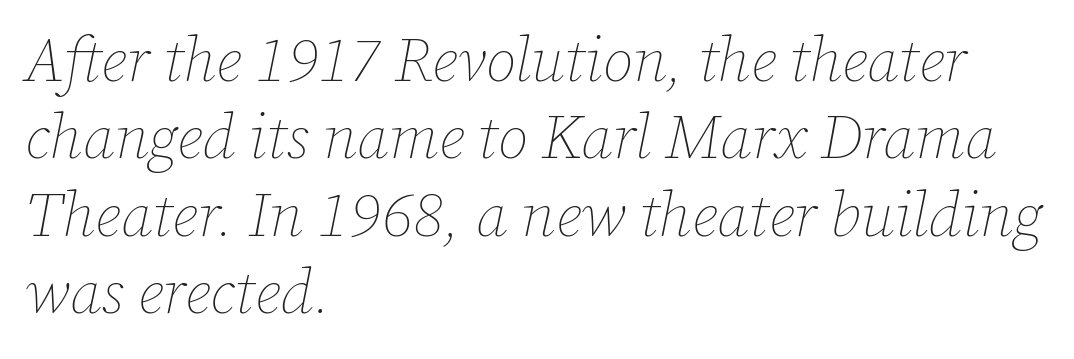
The image shows 62 px thin type, italic (leaning right); set left-aligned, normal line spacing (1.25x), normal letter spacing, not underlined; low stroke contrast and a medium x-height.
